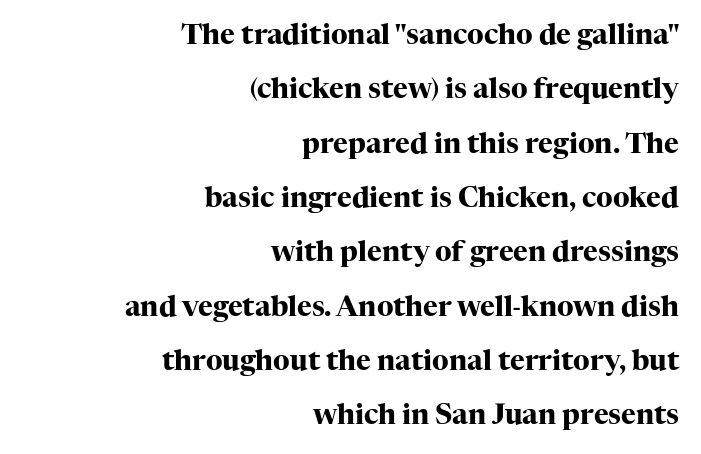
Q: Is the text bold? A: Yes.
Q: Is the text italic (slanted)? A: No, it is upright.
Q: Is the typeface a serif or a sans-serif typeface? A: Serif.
Q: Is the text underlined? A: No.
Q: How is the paragraph aligned? A: Right-aligned.
Q: Is the spacing between letters normal or unusually wide? A: Normal.
Q: Is the spacing between lines tight, normal or loose? A: Loose.
Q: Width (condensed, normal, or wide)? A: Normal.
Q: Stroke contrast? A: High.
Q: x-height? A: Medium.
Q: Monospaced? A: No.
